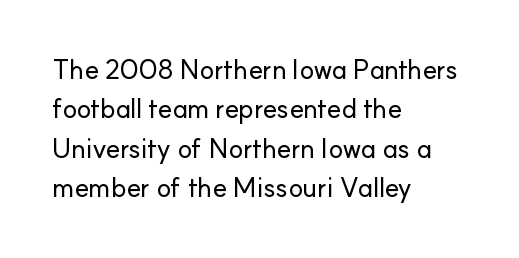
Rule under the text: the space is simply empty. The passage is arranged the way most books set body copy — flush left. This is the regular roman posture of the typeface. Default kerning and tracking; the words read as compact shapes.
